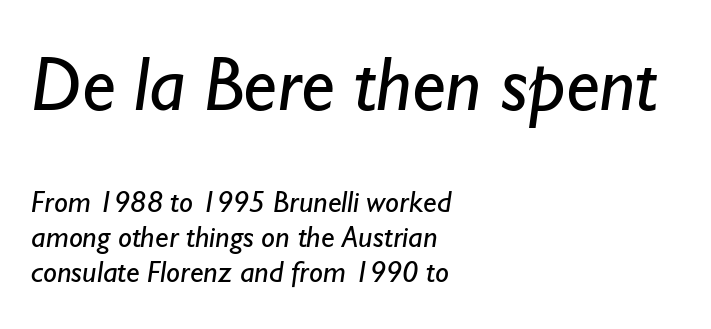
The image shows 77 px regular-weight sans-serif type; set left-aligned, tight line spacing (1.13x), normal letter spacing, not underlined; the first (top) block is 2.48x larger; low stroke contrast and a small x-height.
